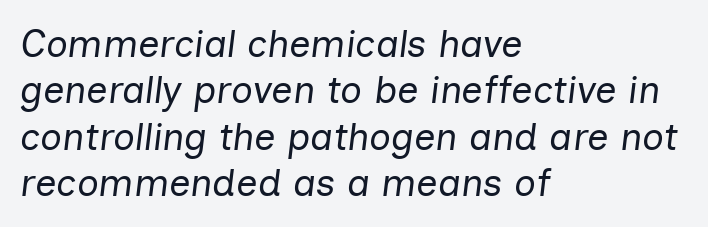
Q: Is the text bold? A: No.
Q: Is the text italic (slanted)? A: Yes, it leans right by about 7 degrees.
Q: Is the text underlined? A: No.
Q: How is the paragraph aligned? A: Left-aligned.
Q: Is the spacing between letters normal or unusually wide? A: Normal.
Q: Width (condensed, normal, or wide)? A: Normal.
Q: Stroke contrast? A: Low.
Q: x-height? A: Medium.
Q: Monospaced? A: No.
